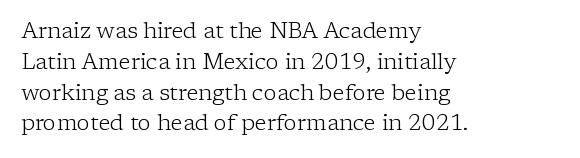
Q: Is the text bold? A: No.
Q: Is the text italic (slanted)? A: No, it is upright.
Q: Is the text underlined? A: No.
Q: How is the paragraph aligned? A: Left-aligned.
Q: Is the spacing between letters normal or unusually wide? A: Normal.
Q: Is the spacing between lines tight, normal or loose? A: Normal.
